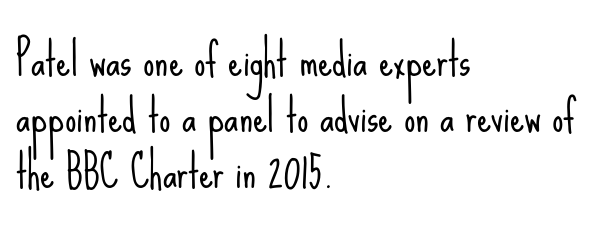
The weight would be labelled regular, book, light, or lighter still. Rule under the text: the space is simply empty. Each new line begins a customary step beneath the previous one. Is the letter spacing exaggerated? No — it looks like the ordinary default. Font category for this specimen: sans-serif. A typesetter would mark this as roman, not italic.
